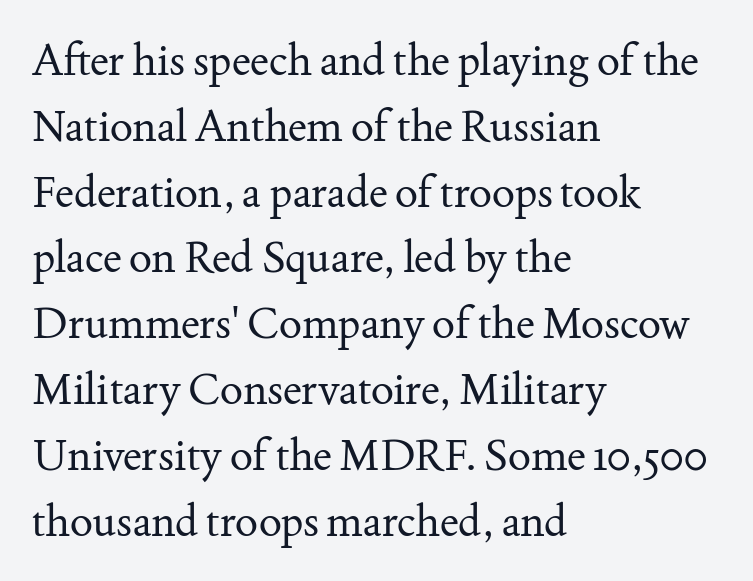
Q: Is the text bold? A: No.
Q: Is the text italic (slanted)? A: No, it is upright.
Q: Is the typeface a serif or a sans-serif typeface? A: Serif.
Q: Is the text underlined? A: No.
Q: How is the paragraph aligned? A: Left-aligned.
Q: Is the spacing between letters normal or unusually wide? A: Normal.
Q: Is the spacing between lines tight, normal or loose? A: Normal.
Q: Width (condensed, normal, or wide)? A: Normal.
Q: Stroke contrast? A: Medium.
Q: x-height? A: Small.
Q: Monospaced? A: No.
